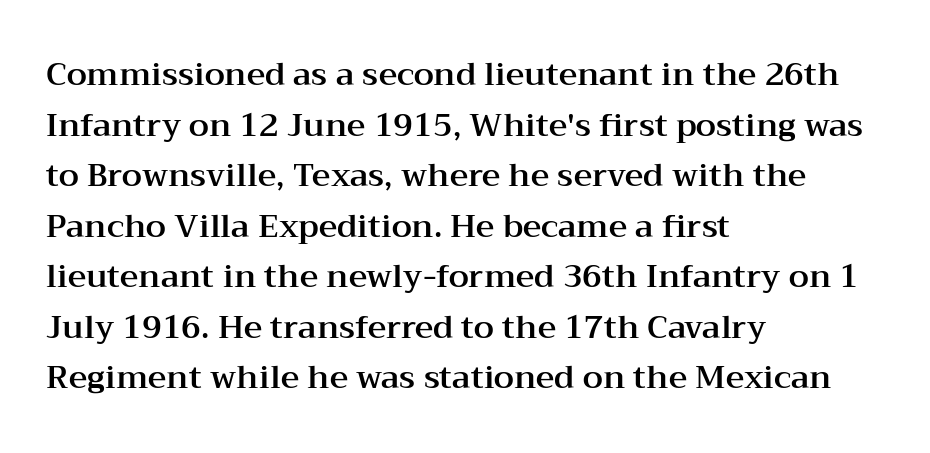
The image shows 32 px wide serif type, upright; set left-aligned, normal line spacing (1.58x), normal letter spacing, not underlined; medium stroke contrast and a medium x-height.
